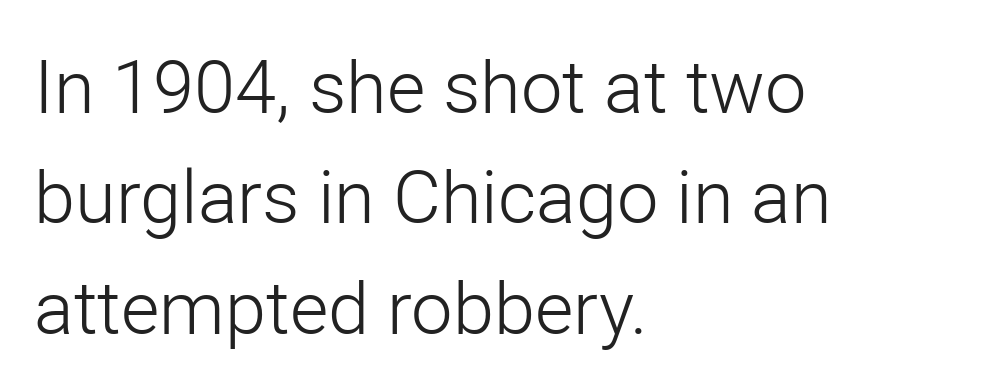
{"serif": "no", "italic": "no", "bold": "no", "weight": "light", "width": "normal", "stroke_contrast": "low", "x_height": "medium", "monospaced": "no", "underline": "no", "align": "left", "line_spacing": "normal", "line_spacing_ratio": 1.49, "letter_spacing": "normal", "letter_spacing_em": 0.0, "glyph_px": 74}
